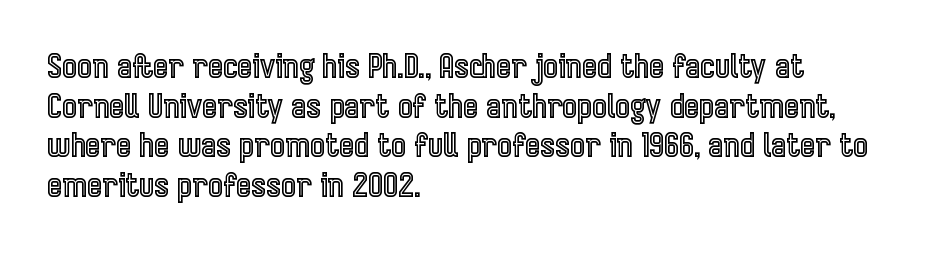
{"italic": "no", "width": "condensed", "x_height": "medium", "monospaced": "no", "underline": "no", "align": "left", "line_spacing_ratio": 1.24, "letter_spacing": "normal", "letter_spacing_em": 0.0, "glyph_px": 32}
